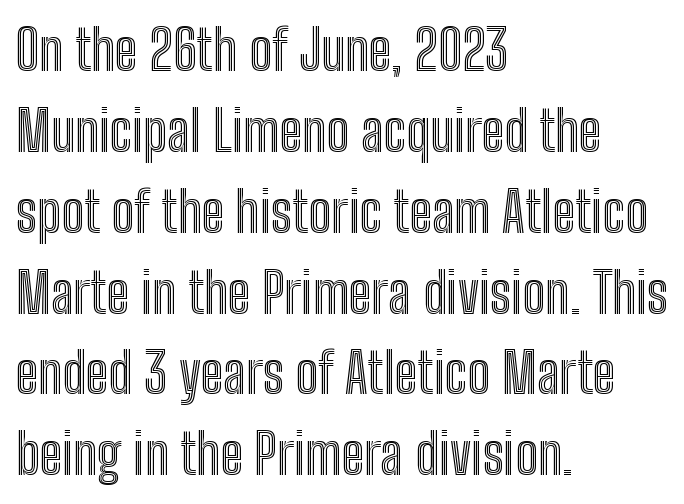
These lines are rendered in a variable-pitch font. Students, observe: this is what conventionally led text looks like. Underline: absent. Line beginnings align vertically; line endings do not. This is the regular roman posture of the typeface.
